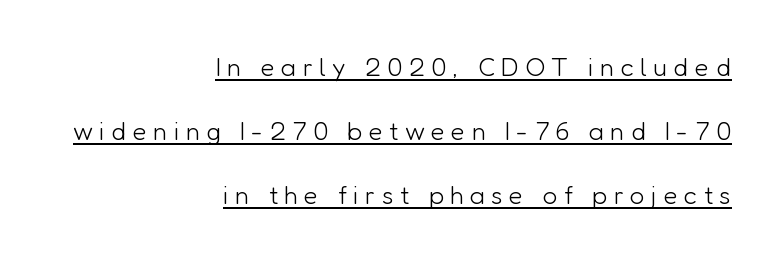
This sample uses an upright cut, with every glyph sitting square on the baseline. Short note: letters widely spaced. A baseline rule has been typeset under these characters. A typesetter would call this leading open, well beyond the default. A student would call this right alignment; a typographer would say flush right, rag left.
